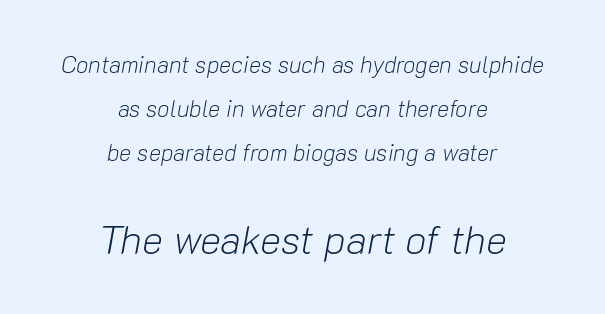
Nothing unusual about the tracking: characters are spaced as the font intends. Stroke mass is kept to a normal reading level or below. Regarding leading, the lines here are spaced well apart. Bigger letters appear in the bottom chunk; the top chunk is reduced.
